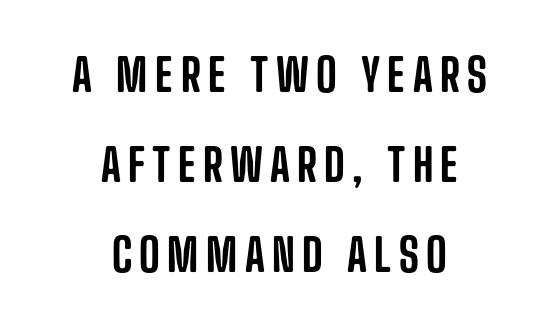
{"serif": "no", "italic": "no", "width": "condensed", "stroke_contrast": "low", "x_height": "large", "monospaced": "no", "underline": "no", "align": "center", "line_spacing": "loose", "line_spacing_ratio": 2.0, "glyph_px": 45}
